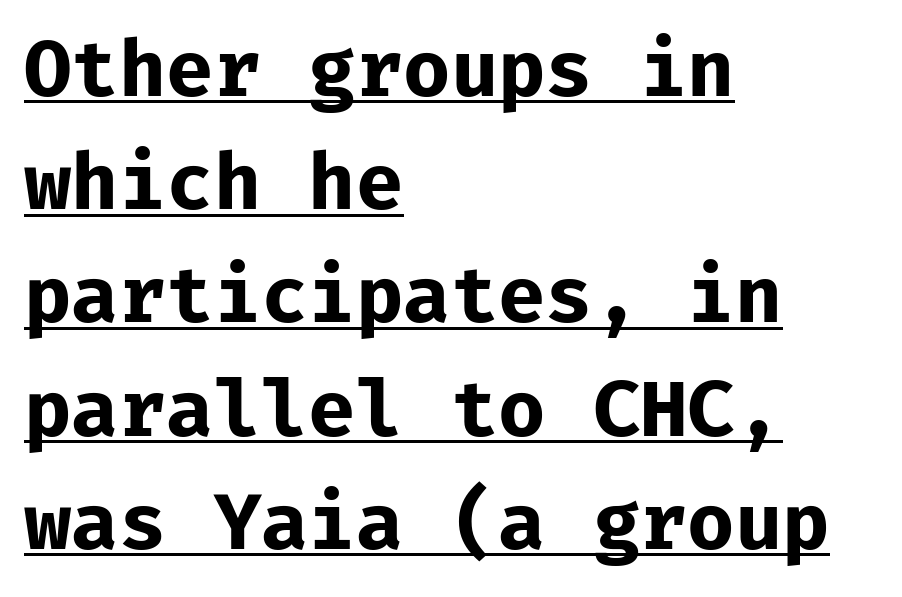
{"serif": "no", "italic": "no", "bold": "yes", "weight": "bold", "width": "normal", "stroke_contrast": "low", "x_height": "medium", "monospaced": "yes", "underline": "yes", "align": "left", "line_spacing": "normal", "line_spacing_ratio": 1.47, "letter_spacing": "normal", "letter_spacing_em": 0.0, "glyph_px": 77}
